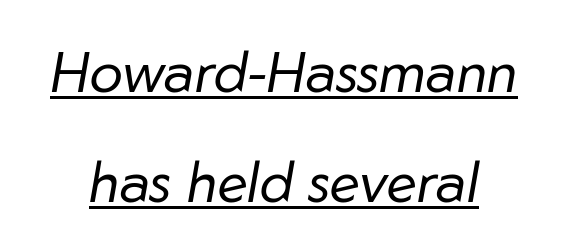
Honestly, the letter spacing is just normal — you wouldn't notice it. Here the designer chose a conventional face with non-uniform glyph widths. Regarding leading, the lines here are spaced well apart. Tall strokes in this sample are angled rather than plumb.
